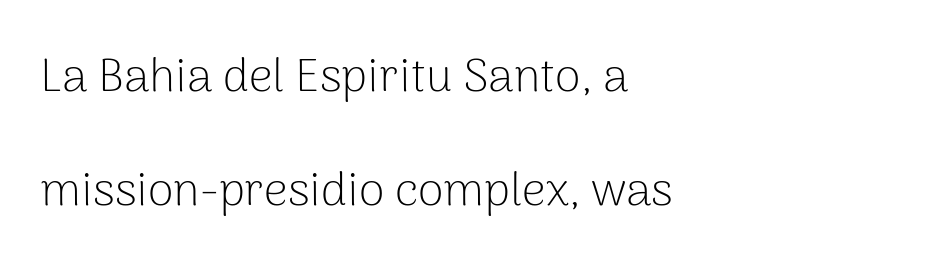
{"serif": "no", "italic": "no", "bold": "no", "weight": "light", "width": "normal", "stroke_contrast": "low", "x_height": "medium", "monospaced": "no", "underline": "no", "align": "left", "line_spacing": "loose", "line_spacing_ratio": 2.43, "letter_spacing": "normal", "letter_spacing_em": 0.0, "glyph_px": 47}
